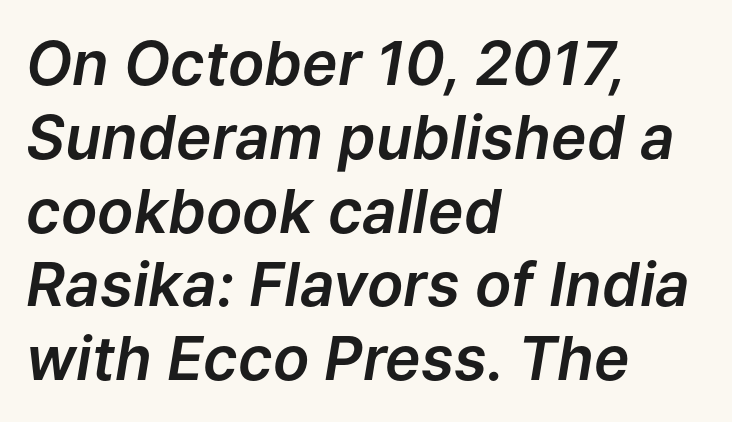
These lines were composed using italics. Standard letterfit; no display-style spreading of the glyphs. Honestly, there is no underline to notice here at all. These lines are rendered in a variable-pitch font. If you drew a ruler down the left edge, every line would touch it.
